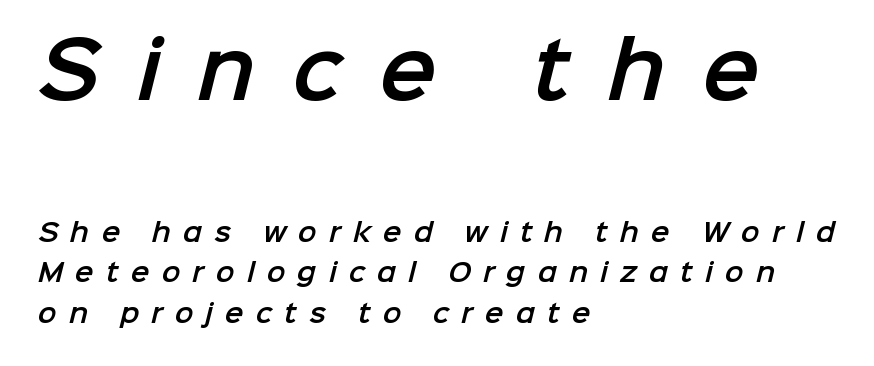
Q: Is the typeface a serif or a sans-serif typeface? A: Sans-serif.
Q: Is the text underlined? A: No.
Q: How is the paragraph aligned? A: Left-aligned.
Q: Is the spacing between letters normal or unusually wide? A: Unusually wide.
Q: Is the spacing between lines tight, normal or loose? A: Normal.
Q: Which block of text is set in a larger size, the first (top) or the second (bottom)? A: The first (top) one.
Q: Width (condensed, normal, or wide)? A: Normal.
Q: Stroke contrast? A: Low.
Q: x-height? A: Medium.
Q: Monospaced? A: No.
